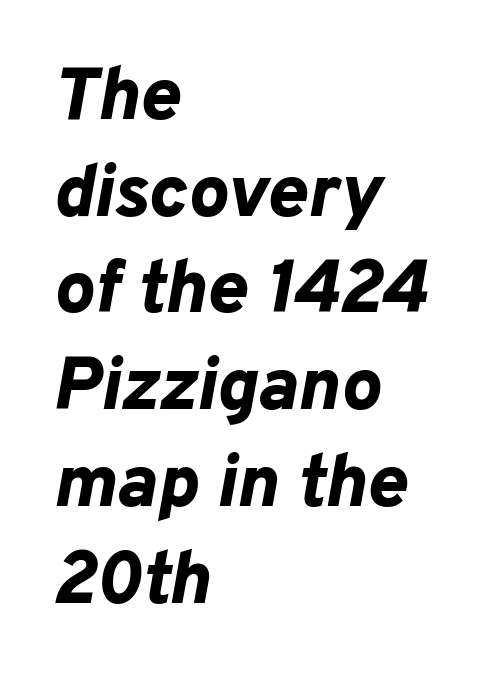
Q: Is the text bold? A: Yes.
Q: Is the text italic (slanted)? A: Yes, it leans right by about 10 degrees.
Q: Is the text underlined? A: No.
Q: How is the paragraph aligned? A: Left-aligned.
Q: Is the spacing between letters normal or unusually wide? A: Normal.
Q: Is the spacing between lines tight, normal or loose? A: Normal.
Q: Width (condensed, normal, or wide)? A: Normal.
Q: Stroke contrast? A: Low.
Q: x-height? A: Medium.
Q: Monospaced? A: No.
